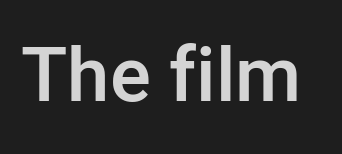
The image shows 76 px semibold sans-serif type, upright; set normal letter spacing, not underlined; low stroke contrast and a medium x-height.
